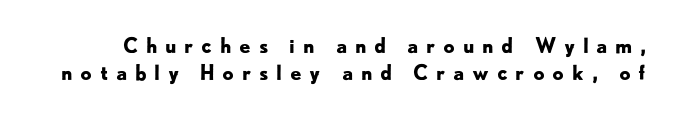
The image shows 20 px bold type, upright; set normal line spacing (1.33x), unusually wide letter spacing (+0.38 em), not underlined.
